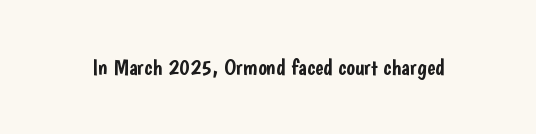
Q: Is the text italic (slanted)? A: No, it is upright.
Q: Is the text underlined? A: No.
Q: Is the spacing between letters normal or unusually wide? A: Normal.
